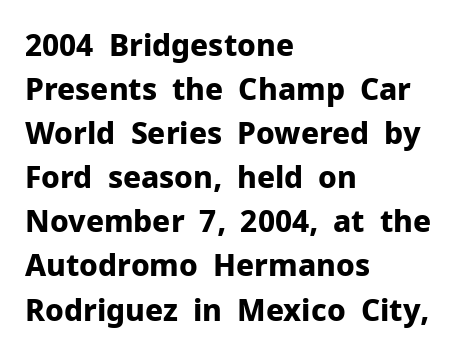
Q: Is the text bold? A: Yes.
Q: Is the text italic (slanted)? A: No, it is upright.
Q: Is the typeface a serif or a sans-serif typeface? A: Sans-serif.
Q: Is the text underlined? A: No.
Q: How is the paragraph aligned? A: Left-aligned.
Q: Is the spacing between letters normal or unusually wide? A: Normal.
Q: Is the spacing between lines tight, normal or loose? A: Normal.
Q: Width (condensed, normal, or wide)? A: Normal.
Q: Stroke contrast? A: Low.
Q: x-height? A: Medium.
Q: Monospaced? A: No.
